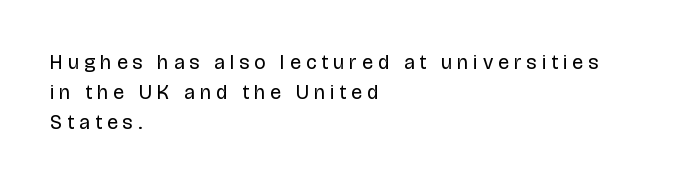
The image shows 20 px text type, upright; set left-aligned, normal line spacing (1.49x), unusually wide letter spacing (+0.26 em), not underlined.
